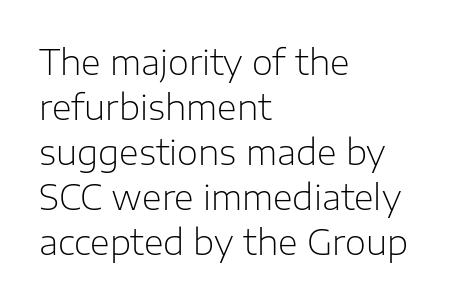
Q: Is the text bold? A: No.
Q: Is the text italic (slanted)? A: No, it is upright.
Q: Is the typeface a serif or a sans-serif typeface? A: Sans-serif.
Q: Is the text underlined? A: No.
Q: How is the paragraph aligned? A: Left-aligned.
Q: Is the spacing between letters normal or unusually wide? A: Normal.
Q: Is the spacing between lines tight, normal or loose? A: Normal.
Q: Width (condensed, normal, or wide)? A: Normal.
Q: Stroke contrast? A: Low.
Q: x-height? A: Medium.
Q: Monospaced? A: No.
